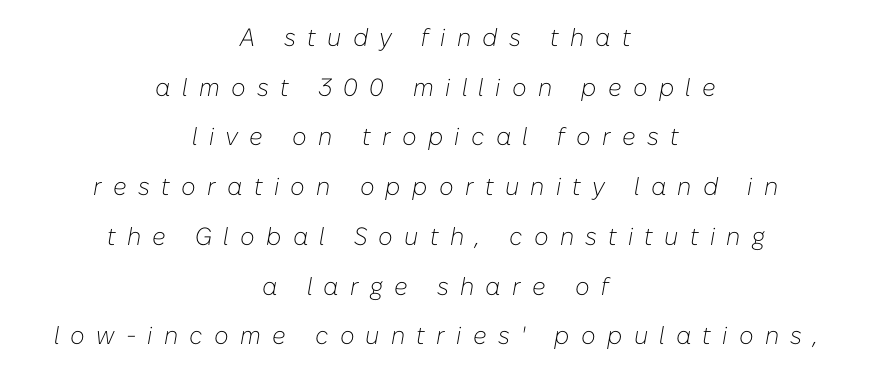
Stroke thickness stays within the range of a standard reading face or lighter. There is plenty of visible air inserted between adjacent glyphs. Unmarked baselines from the first word to the last. Baseline-to-baseline distance is far greater than the letter height. Visually the block forms a symmetrical silhouette, jagged on both flanks.
